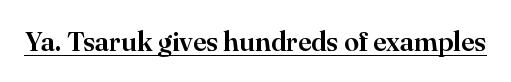
The image shows 27 px text type, upright; set normal letter spacing, underlined.
